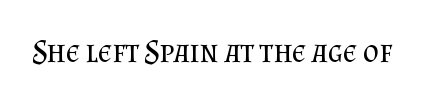
{"serif": "yes", "italic": "no", "bold": "no", "weight": "regular", "width": "normal", "stroke_contrast": "medium", "x_height": "small", "monospaced": "no", "underline": "no", "letter_spacing": "normal", "letter_spacing_em": 0.0, "glyph_px": 31}
